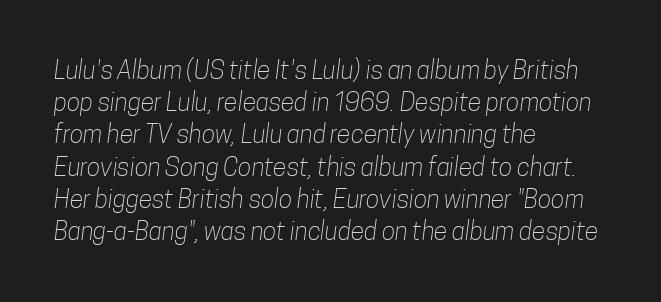
Q: Is the text bold? A: No.
Q: Is the text underlined? A: No.
Q: How is the paragraph aligned? A: Left-aligned.
Q: Is the spacing between letters normal or unusually wide? A: Normal.
Q: Is the spacing between lines tight, normal or loose? A: Normal.
